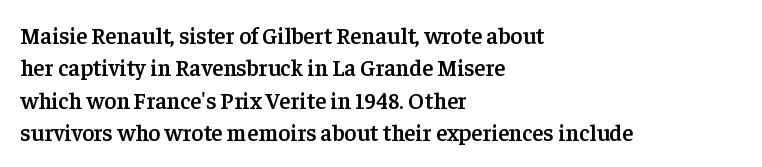
Q: Is the text bold? A: Semi-bold.
Q: Is the text italic (slanted)? A: No, it is upright.
Q: Is the text underlined? A: No.
Q: How is the paragraph aligned? A: Left-aligned.
Q: Is the spacing between letters normal or unusually wide? A: Normal.
Q: Is the spacing between lines tight, normal or loose? A: Normal.
